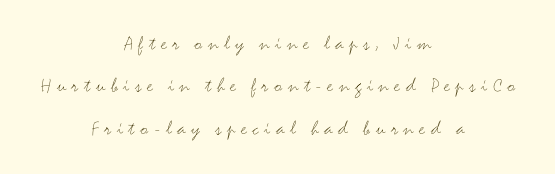
Q: Is the text bold? A: No.
Q: Is the text italic (slanted)? A: Yes.
Q: Is the text underlined? A: No.
Q: How is the paragraph aligned? A: Centered.
Q: Is the spacing between letters normal or unusually wide? A: Unusually wide.
Q: Is the spacing between lines tight, normal or loose? A: Loose.
